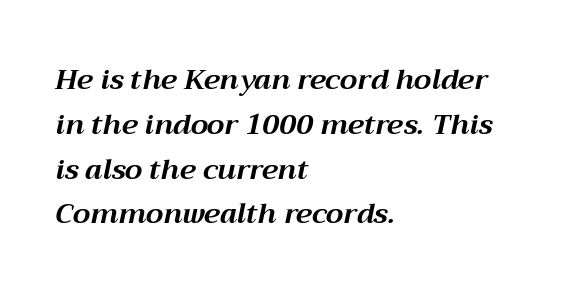
Spacing between characters is what you'd get straight out of the box. In terms of leading, this rendering sits right in the middle. The gap between lines stays unmarked. Short and long lines alike share a common starting point at left.
